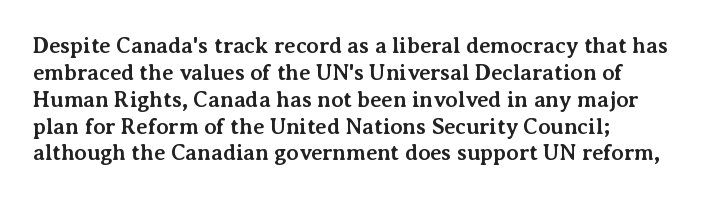
{"italic": "no", "bold": "yes", "underline": "no", "line_spacing_ratio": 1.22, "letter_spacing": "normal", "letter_spacing_em": 0.0, "glyph_px": 22}
